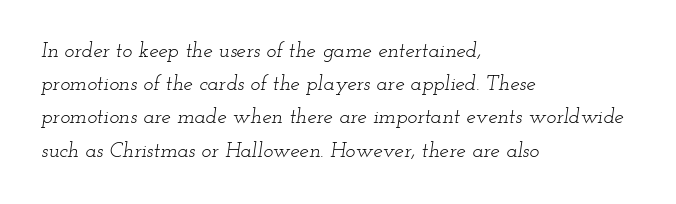
Q: Is the text bold? A: No.
Q: Is the text italic (slanted)? A: Yes, it leans right by about 12 degrees.
Q: Is the text underlined? A: No.
Q: How is the paragraph aligned? A: Left-aligned.
Q: Is the spacing between letters normal or unusually wide? A: Normal.
Q: Is the spacing between lines tight, normal or loose? A: Normal.
